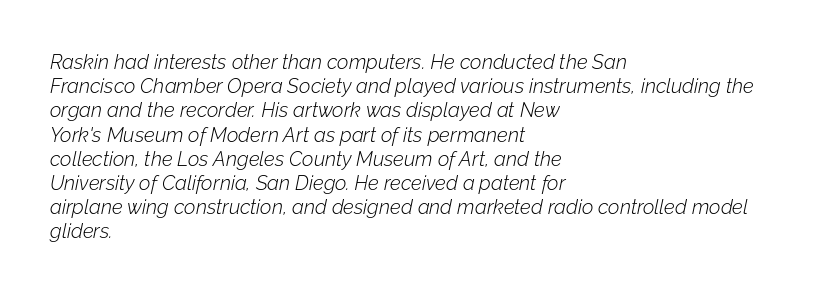
{"italic": "yes", "lean": "right", "slant_degrees": 12, "bold": "no", "underline": "no", "align": "left", "line_spacing_ratio": 1.21, "letter_spacing": "normal", "letter_spacing_em": 0.0, "glyph_px": 20}
